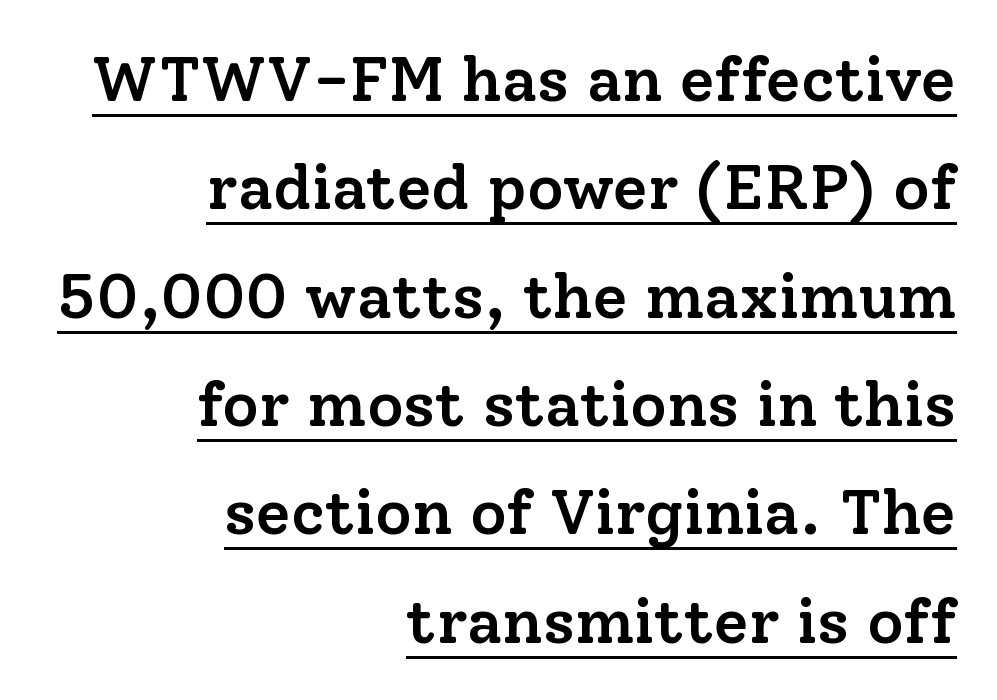
{"serif": "yes", "italic": "no", "bold": "semi", "weight": "semibold", "width": "normal", "stroke_contrast": "low", "x_height": "medium", "monospaced": "no", "underline": "yes", "align": "right", "line_spacing_ratio": 1.72, "letter_spacing": "normal", "letter_spacing_em": 0.0, "glyph_px": 63}
